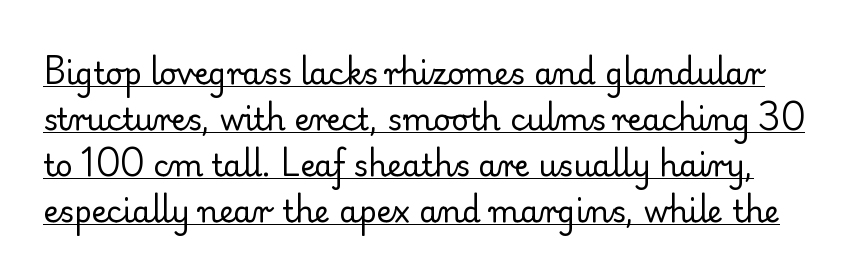
{"serif": "yes", "italic": "no", "bold": "no", "weight": "regular", "width": "normal", "stroke_contrast": "low", "x_height": "small", "monospaced": "no", "underline": "yes", "line_spacing": "normal", "line_spacing_ratio": 1.53, "letter_spacing": "normal", "letter_spacing_em": 0.0, "glyph_px": 30}
